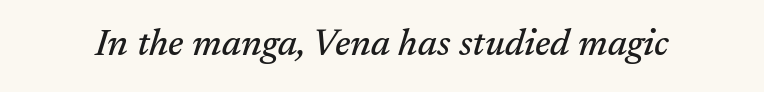
Q: Is the text italic (slanted)? A: Yes, it leans right by about 17 degrees.
Q: Is the typeface a serif or a sans-serif typeface? A: Serif.
Q: Is the text underlined? A: No.
Q: Is the spacing between letters normal or unusually wide? A: Normal.
Q: Width (condensed, normal, or wide)? A: Normal.
Q: Stroke contrast? A: Medium.
Q: x-height? A: Medium.
Q: Monospaced? A: No.
